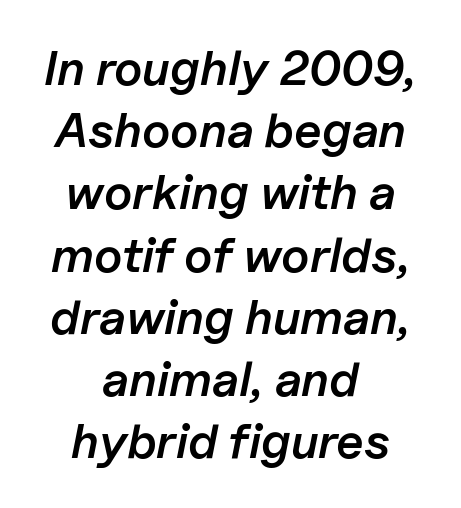
{"italic": "yes", "lean": "right", "slant_degrees": 11, "bold": "semi", "weight": "semibold", "width": "normal", "stroke_contrast": "low", "x_height": "medium", "monospaced": "no", "underline": "no", "align": "center", "line_spacing": "normal", "line_spacing_ratio": 1.27, "letter_spacing": "normal", "letter_spacing_em": 0.0, "glyph_px": 49}
